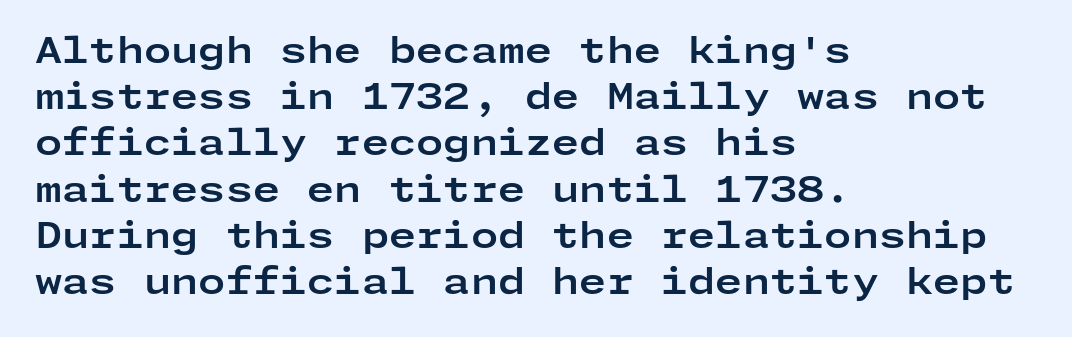
{"serif": "no", "italic": "no", "bold": "yes", "weight": "bold", "width": "wide", "stroke_contrast": "low", "x_height": "medium", "underline": "no", "align": "left", "line_spacing": "normal", "line_spacing_ratio": 1.32, "letter_spacing": "normal", "letter_spacing_em": 0.0, "glyph_px": 35}
